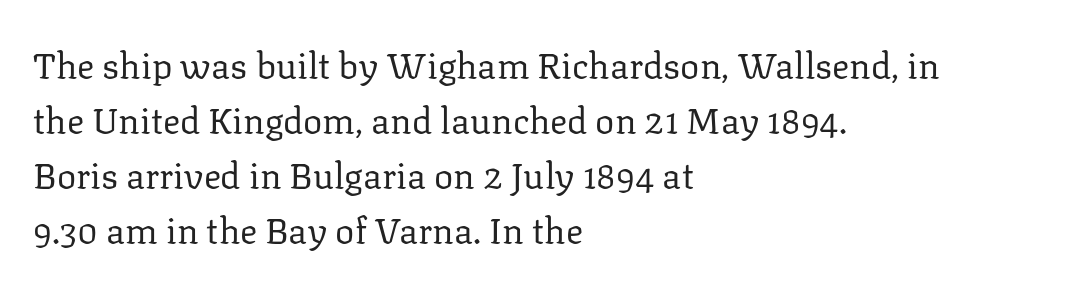
What stands out about the letter spacing? Nothing — it is the standard amount. Letterform terminals end in serifs throughout the passage. Honestly, the row spacing looks completely unremarkable. This is roman type, the default non-slanted kind. Think of a printed novel: that variable character pitch is what you see here.
